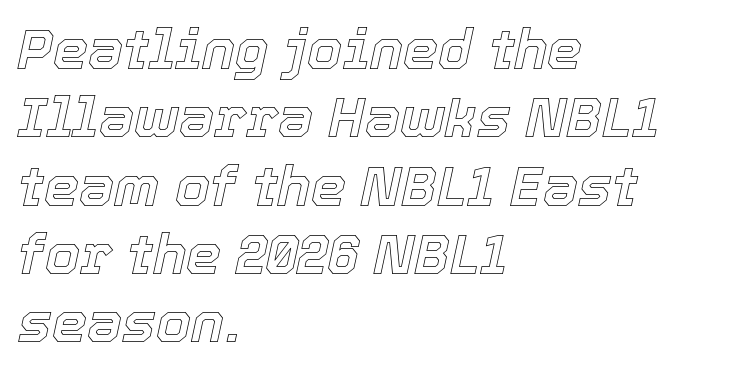
This sample is left-justified, so line endings fall wherever the words run out. The words here are not underlined. This sample uses an oblique cut, with every glyph tilted off the vertical. Do the characters align in a grid? No, the font is proportional. The rendering keeps characters at their native spacing.
